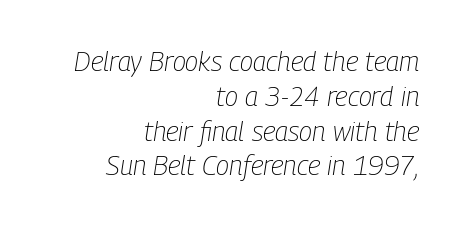
This sample uses plain, unmodified letter spacing. Vertically, the passage feels balanced, rows spaced as you'd expect. A clean baseline with only descenders dipping below it. The font is comparable to plain body text, perhaps lighter. The rag falls on the left side of this text block. Yep, that's italic — everything's leaning.
